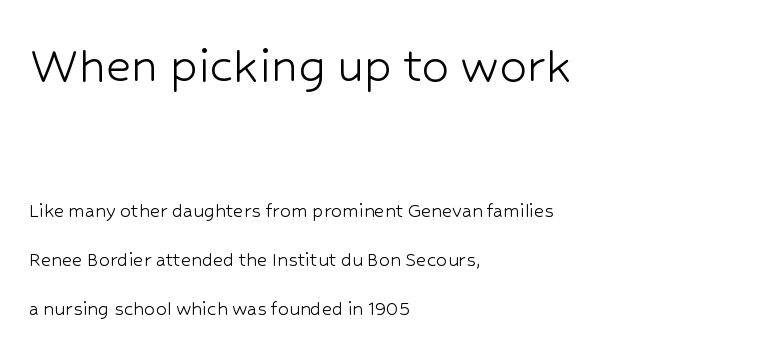
Q: Is the text bold? A: No.
Q: Is the text italic (slanted)? A: No, it is upright.
Q: Is the typeface a serif or a sans-serif typeface? A: Sans-serif.
Q: Is the text underlined? A: No.
Q: How is the paragraph aligned? A: Left-aligned.
Q: Is the spacing between letters normal or unusually wide? A: Normal.
Q: Is the spacing between lines tight, normal or loose? A: Loose.
Q: Which block of text is set in a larger size, the first (top) or the second (bottom)? A: The first (top) one.
Q: Width (condensed, normal, or wide)? A: Normal.
Q: Stroke contrast? A: Low.
Q: x-height? A: Medium.
Q: Monospaced? A: No.
